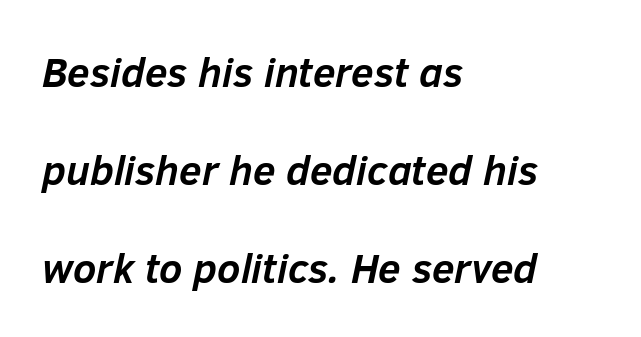
{"italic": "yes", "lean": "right", "slant_degrees": 12, "bold": "yes", "weight": "semibold", "width": "normal", "stroke_contrast": "low", "x_height": "medium", "monospaced": "no", "underline": "no", "align": "left", "line_spacing": "loose", "line_spacing_ratio": 2.39, "letter_spacing": "normal", "letter_spacing_em": 0.0, "glyph_px": 41}
